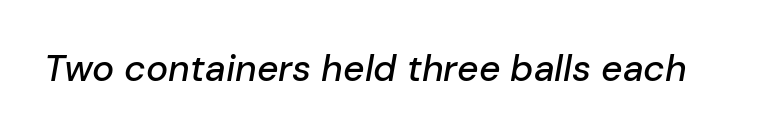
Varying glyph widths throughout — classic text-font behaviour. Every character sits at an angle, as italics do. Glyph-to-glyph distance matches everyday printed text. The specimen omits any rule beneath the text block's lines.
